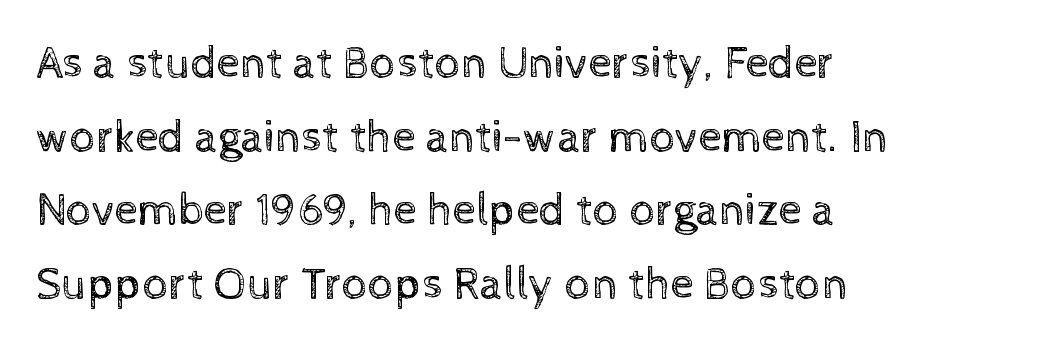
The image shows 46 px regular-weight type, upright; set left-aligned, normal line spacing (1.6x), normal letter spacing, not underlined; a medium x-height.
